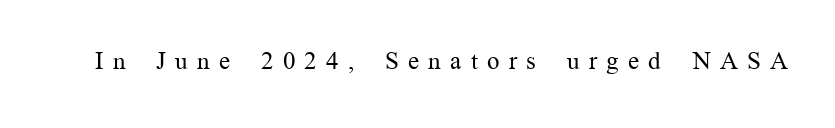
{"italic": "no", "bold": "no", "underline": "no", "letter_spacing": "wide", "letter_spacing_em": 0.37, "glyph_px": 25}
